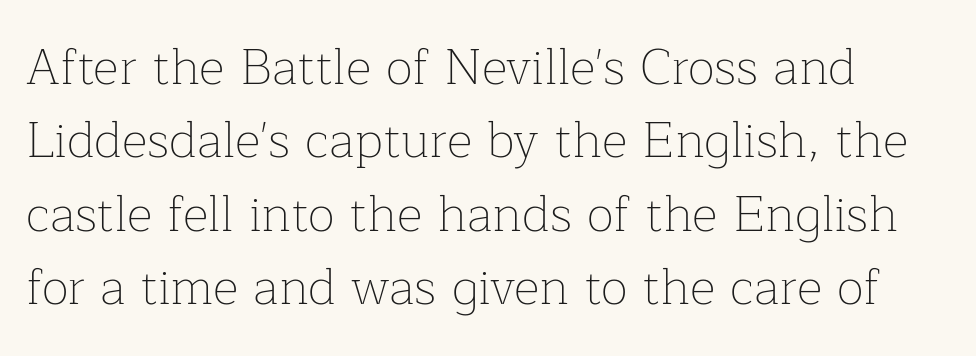
The image shows 50 px thin serif type, upright; set left-aligned, normal line spacing (1.47x), normal letter spacing, not underlined; low stroke contrast and a medium x-height.
